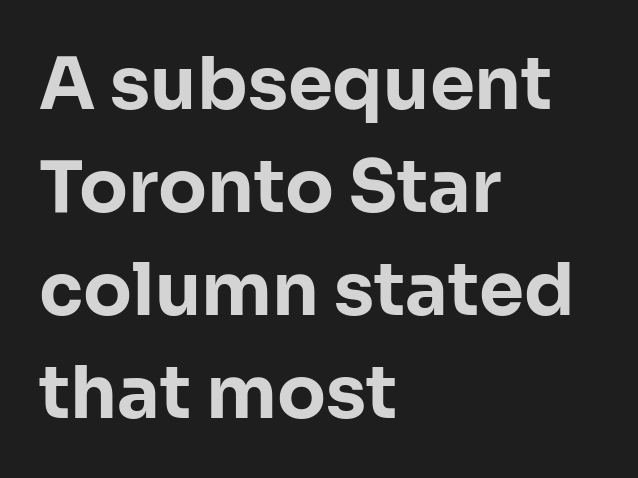
The type family on display is of the sans-serif kind. Think of a printed novel: that variable character pitch is what you see here. The gaps between neighbouring characters are ordinary and unremarkable. Style check: upright. Honestly, the row spacing looks completely unremarkable. Set as a true bold cut, around the 700 mark.
